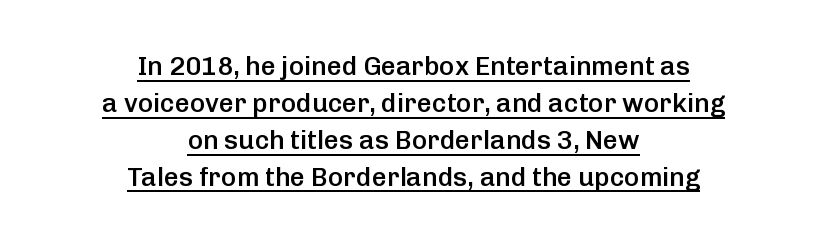
Q: Is the text bold? A: Semi-bold.
Q: Is the text italic (slanted)? A: No, it is upright.
Q: Is the text underlined? A: Yes.
Q: How is the paragraph aligned? A: Centered.
Q: Is the spacing between letters normal or unusually wide? A: Normal.
Q: Is the spacing between lines tight, normal or loose? A: Normal.
